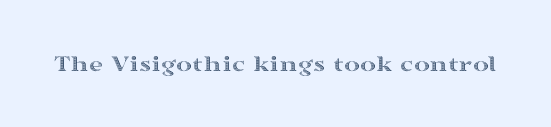
{"italic": "no", "underline": "no", "letter_spacing": "normal", "letter_spacing_em": 0.0, "glyph_px": 24}
